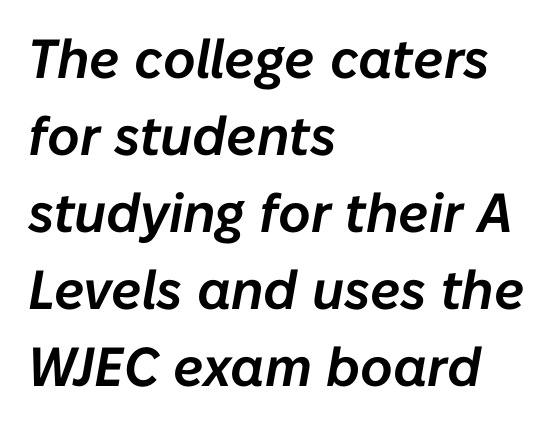
The text block is weighted toward the left margin, trailing off unevenly rightward. The space directly below the letters is spotless. Vertically, the passage feels balanced, rows spaced as you'd expect. A typesetter would call this proportional, since set widths differ per character. Italic? Definitely — the glyphs are oblique.
